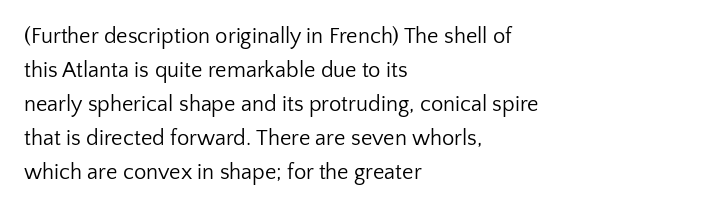
The image shows 22 px text type, upright; set left-aligned, normal line spacing (1.55x), normal letter spacing, not underlined.
